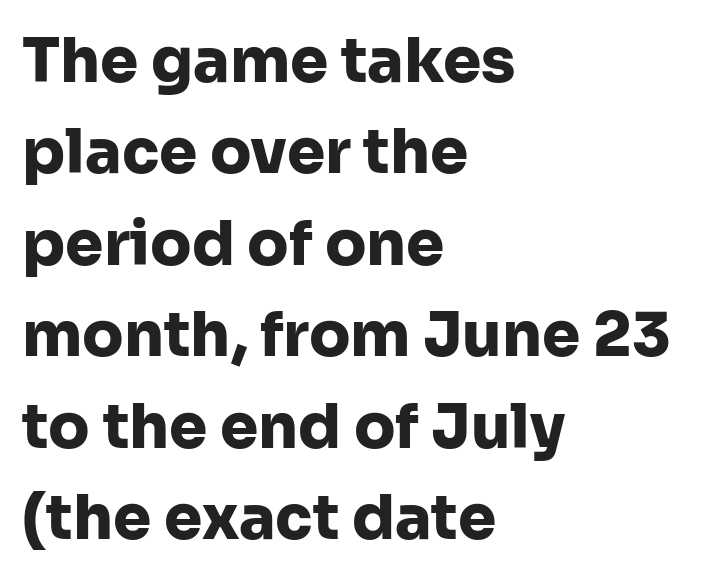
The face used here is proportionally spaced, like ordinary book or web type. Summary of vertical rhythm: regular, with standard interline spacing. The tracking reads as untouched default to a designer's eye. The space beneath each line is pristine and unruled. Pretty heavy lettering here — definitely bold. Every row of glyphs begins at an identical x-position on the left.
